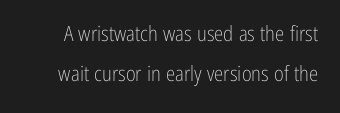
{"italic": "no", "bold": "no", "underline": "no", "line_spacing": "loose", "line_spacing_ratio": 1.91, "letter_spacing": "normal", "letter_spacing_em": 0.0, "glyph_px": 21}
